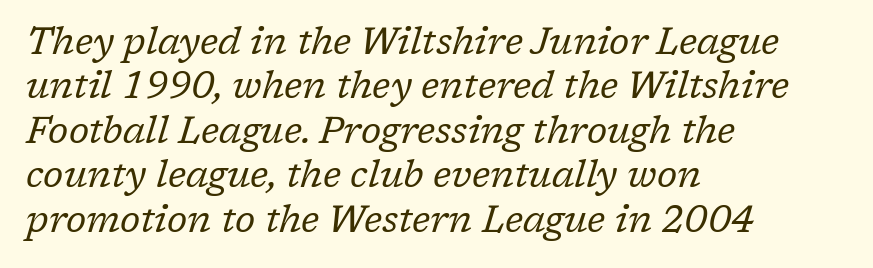
Q: Is the text bold? A: No.
Q: Is the text italic (slanted)? A: Yes, it leans right by about 17 degrees.
Q: Is the typeface a serif or a sans-serif typeface? A: Serif.
Q: Is the text underlined? A: No.
Q: How is the paragraph aligned? A: Left-aligned.
Q: Is the spacing between letters normal or unusually wide? A: Normal.
Q: Width (condensed, normal, or wide)? A: Normal.
Q: Stroke contrast? A: Low.
Q: x-height? A: Medium.
Q: Monospaced? A: No.
